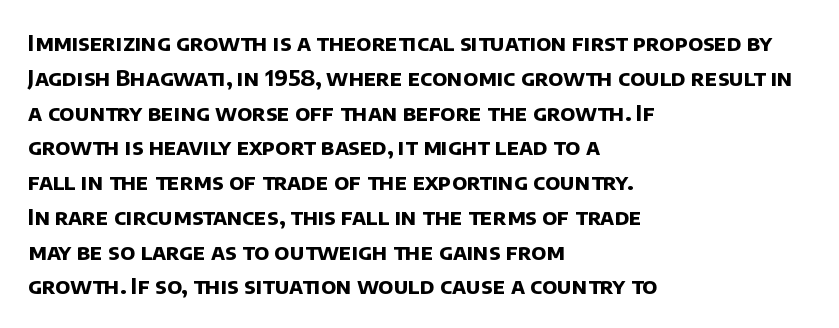
{"bold": "yes", "underline": "no", "align": "left", "line_spacing": "normal", "line_spacing_ratio": 1.58, "letter_spacing": "normal", "letter_spacing_em": 0.0, "glyph_px": 22}
